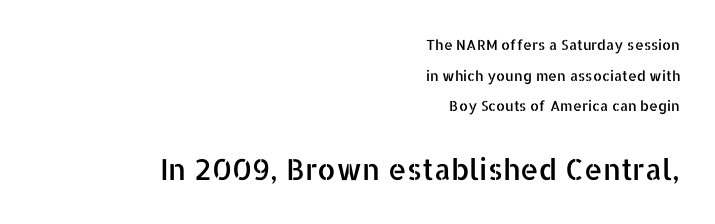
The image shows 29 px sans-serif type, upright; set right-aligned, loose line spacing (2.19x), normal letter spacing, not underlined; the second (bottom) block is 2.07x larger; low stroke contrast and a medium x-height.
